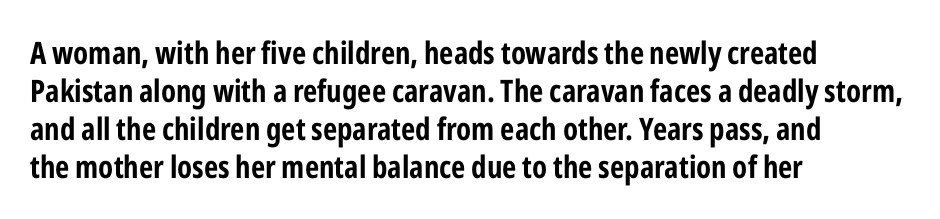
The image shows 31 px condensed sans-serif type, upright; set left-aligned, line spacing 1.23x, normal letter spacing, not underlined; low stroke contrast and a medium x-height.
